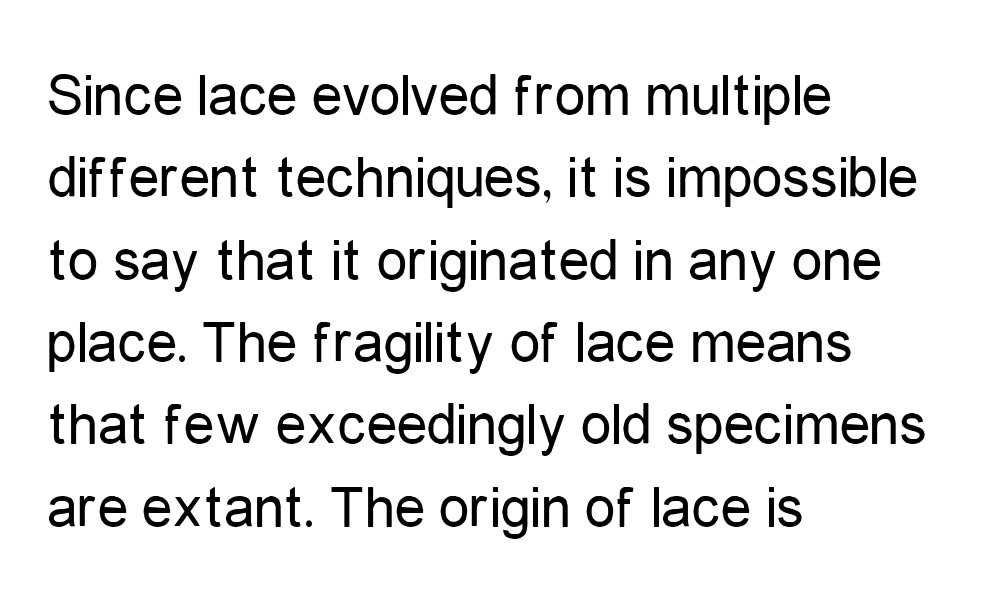
Q: Is the text bold? A: No.
Q: Is the text italic (slanted)? A: No, it is upright.
Q: Is the typeface a serif or a sans-serif typeface? A: Sans-serif.
Q: Is the text underlined? A: No.
Q: How is the paragraph aligned? A: Left-aligned.
Q: Is the spacing between letters normal or unusually wide? A: Normal.
Q: Is the spacing between lines tight, normal or loose? A: Normal.
Q: Width (condensed, normal, or wide)? A: Condensed.
Q: Stroke contrast? A: Low.
Q: x-height? A: Medium.
Q: Monospaced? A: No.
